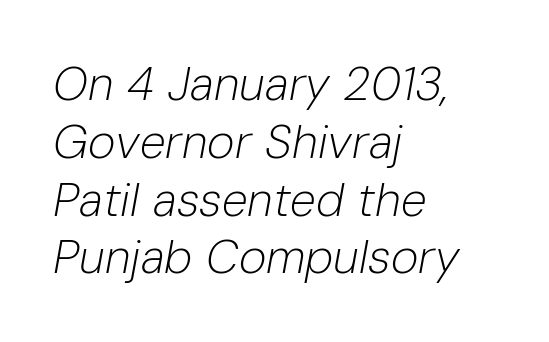
Visually the block forms a straight wall on the left and a jagged coastline on the right. The font is comparable to plain body text, perhaps lighter. Note the varied advance widths — an 'i' is clearly narrower than an 'm'. Bare-footed words on every line. Spacing between characters is what you'd get straight out of the box.
